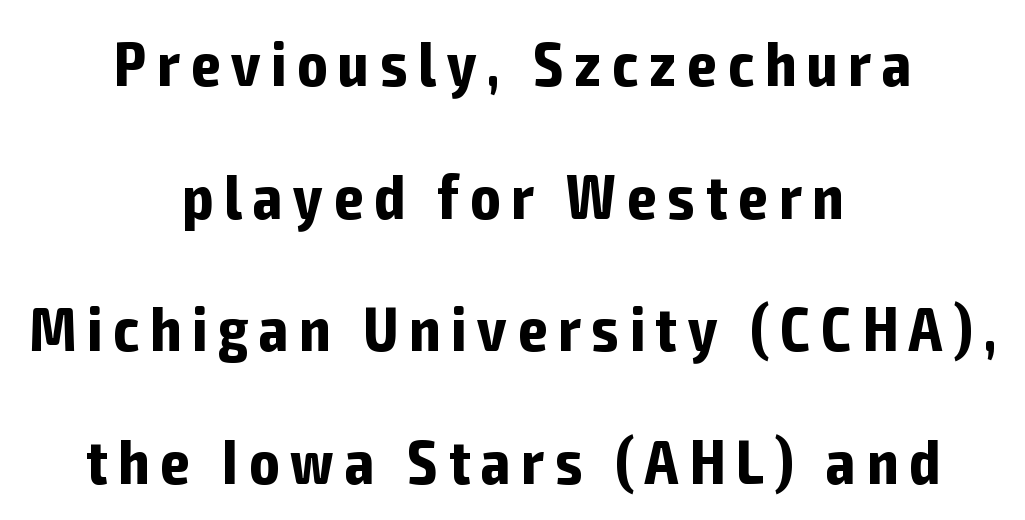
In terms of leading, this rendering errs on the spacious side. The axis of the letterforms is exactly vertical. Font category for this specimen: sans-serif. Visually the block forms a symmetrical silhouette, jagged on both flanks. Looks like regular typesetting: each glyph gets only the width it needs. Heft: maximum for text — a bold.
